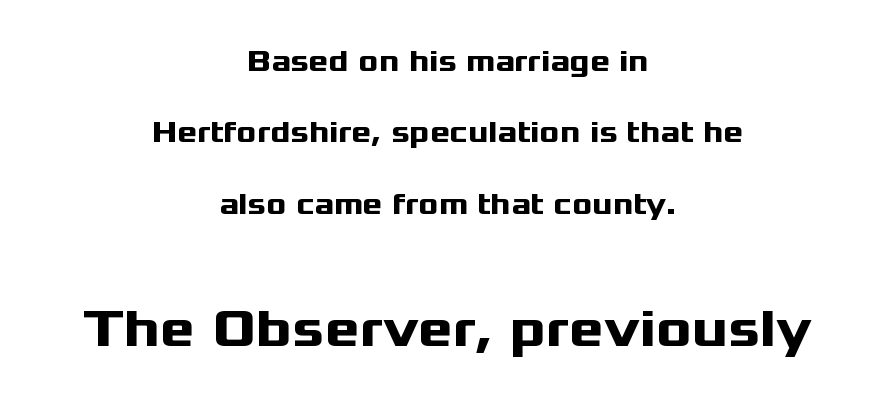
The image shows 53 px heavy, wide sans-serif type, upright; set centered, loose line spacing (2.38x), normal letter spacing, not underlined; the second (bottom) block is 1.77x larger; medium stroke contrast and a medium x-height.
